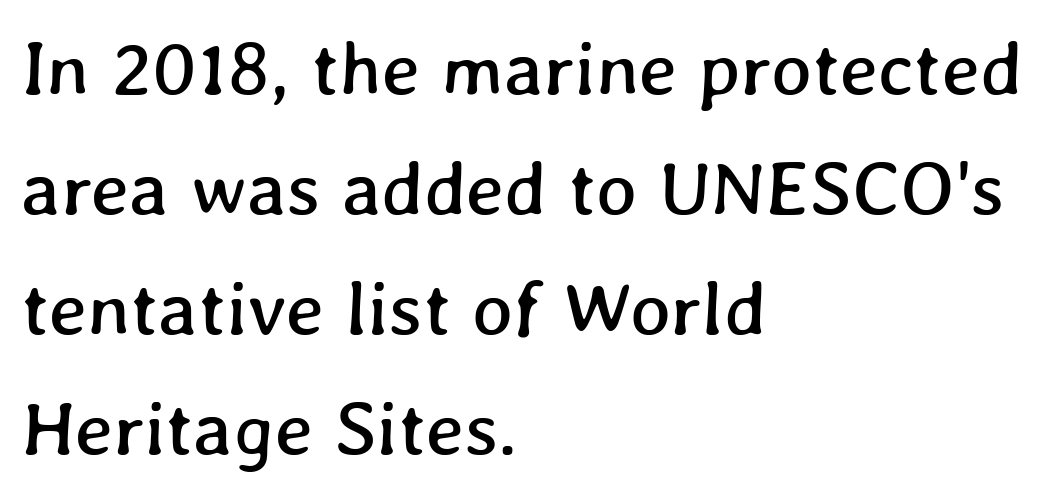
{"width": "normal", "stroke_contrast": "low", "x_height": "medium", "monospaced": "no", "underline": "no", "align": "left", "line_spacing": "normal", "line_spacing_ratio": 1.56, "letter_spacing": "normal", "letter_spacing_em": 0.0, "glyph_px": 77}
